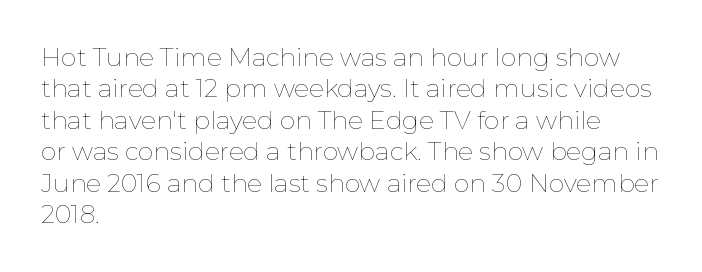
The image shows 25 px text type, upright; set left-aligned, normal line spacing (1.26x), normal letter spacing, not underlined.
